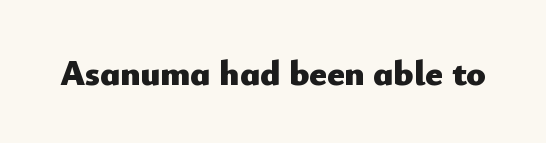
Q: Is the text bold? A: Yes.
Q: Is the text italic (slanted)? A: No, it is upright.
Q: Is the typeface a serif or a sans-serif typeface? A: Sans-serif.
Q: Is the text underlined? A: No.
Q: Is the spacing between letters normal or unusually wide? A: Normal.
Q: Width (condensed, normal, or wide)? A: Normal.
Q: Stroke contrast? A: Low.
Q: x-height? A: Small.
Q: Monospaced? A: No.
